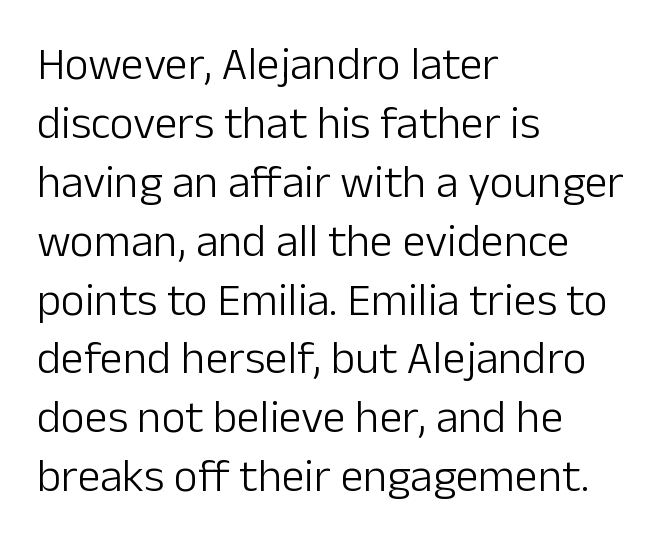
Q: Is the text bold? A: No.
Q: Is the text italic (slanted)? A: No, it is upright.
Q: Is the typeface a serif or a sans-serif typeface? A: Sans-serif.
Q: Is the text underlined? A: No.
Q: How is the paragraph aligned? A: Left-aligned.
Q: Is the spacing between letters normal or unusually wide? A: Normal.
Q: Is the spacing between lines tight, normal or loose? A: Normal.
Q: Width (condensed, normal, or wide)? A: Normal.
Q: Stroke contrast? A: Low.
Q: x-height? A: Medium.
Q: Monospaced? A: No.
